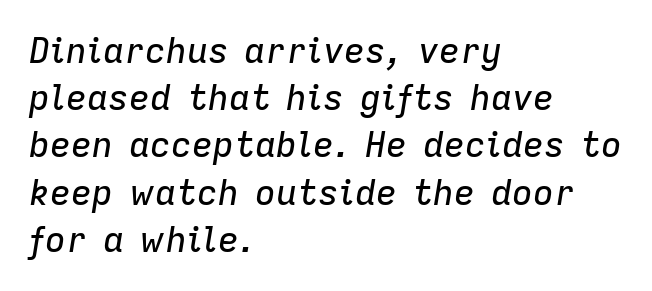
The image shows 35 px text type, italic (leaning right); set left-aligned, normal line spacing (1.35x), normal letter spacing, not underlined; low stroke contrast and a medium x-height.
